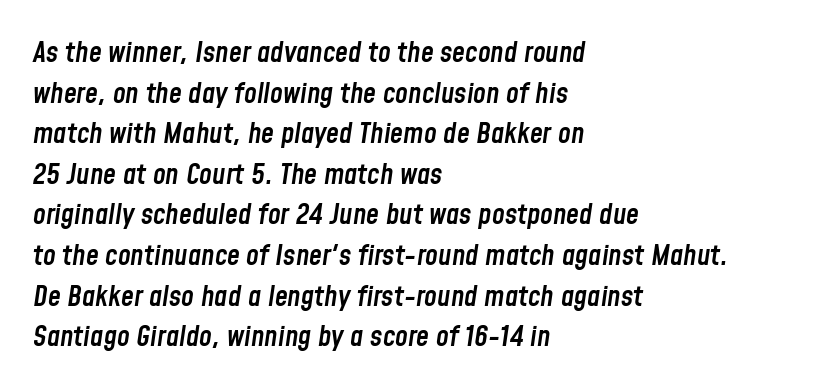
The image shows 29 px semibold, condensed type, italic (leaning right); set left-aligned, normal line spacing (1.4x), normal letter spacing, not underlined; low stroke contrast and a medium x-height.
